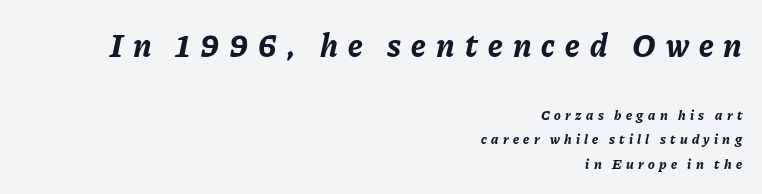
The image shows 33 px bold type, italic (leaning right); set right-aligned, line spacing 1.74x, unusually wide letter spacing (+0.31 em), not underlined; the first (top) block is 2.36x larger; low stroke contrast and a medium x-height.
